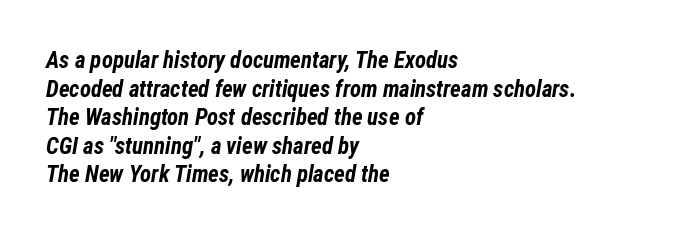
Q: Is the text bold? A: Yes.
Q: Is the text italic (slanted)? A: Yes, it leans right by about 12 degrees.
Q: Is the text underlined? A: No.
Q: How is the paragraph aligned? A: Left-aligned.
Q: Is the spacing between letters normal or unusually wide? A: Normal.
